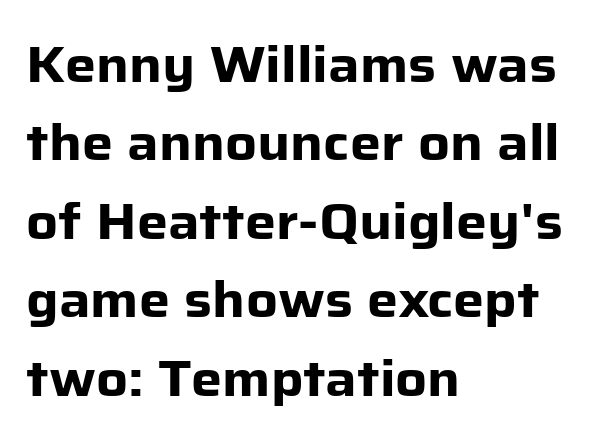
Q: Is the text bold? A: Yes.
Q: Is the text italic (slanted)? A: No, it is upright.
Q: Is the typeface a serif or a sans-serif typeface? A: Sans-serif.
Q: Is the text underlined? A: No.
Q: How is the paragraph aligned? A: Left-aligned.
Q: Is the spacing between letters normal or unusually wide? A: Normal.
Q: Is the spacing between lines tight, normal or loose? A: Normal.
Q: Width (condensed, normal, or wide)? A: Normal.
Q: Stroke contrast? A: Low.
Q: x-height? A: Medium.
Q: Monospaced? A: No.
